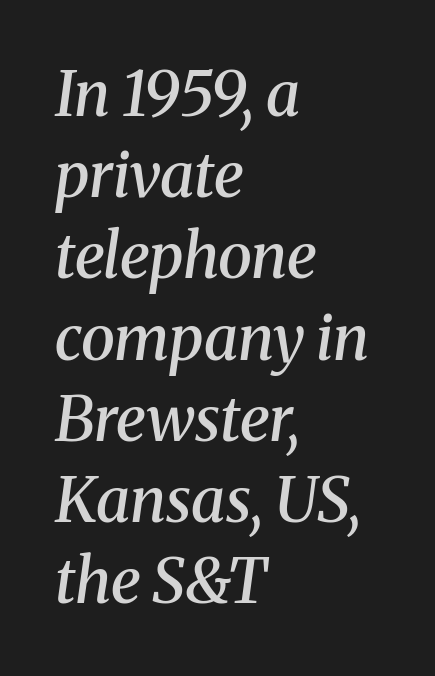
Q: Is the text bold? A: Semi-bold.
Q: Is the text italic (slanted)? A: Yes, it leans right by about 8 degrees.
Q: Is the typeface a serif or a sans-serif typeface? A: Serif.
Q: Is the text underlined? A: No.
Q: How is the paragraph aligned? A: Left-aligned.
Q: Is the spacing between letters normal or unusually wide? A: Normal.
Q: Is the spacing between lines tight, normal or loose? A: Normal.
Q: Width (condensed, normal, or wide)? A: Normal.
Q: Stroke contrast? A: Medium.
Q: x-height? A: Medium.
Q: Monospaced? A: No.
